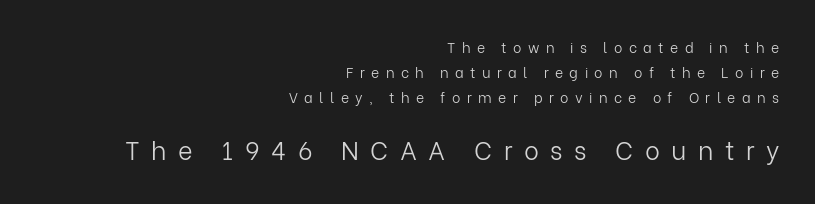
The image shows 25 px text type, upright; set right-aligned, line spacing 1.77x, unusually wide letter spacing (+0.46 em), not underlined; the second (bottom) block is 1.79x larger.
